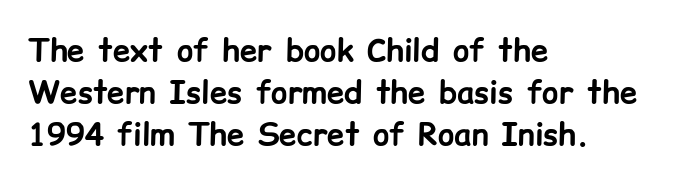
The area under the type is left untouched. Students, observe: this is what conventionally led text looks like. The letters advance in unequal steps, a hallmark of proportional type. Typesetter's note: full bold, strokes at maximum text heaviness. Nope, no serifs anywhere on these letters.
